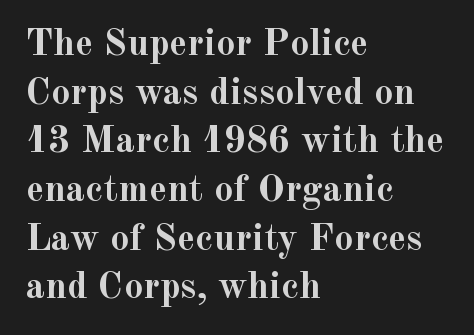
Font category for this specimen: serif. What's the leading like? Ordinary, nothing unusual. Proportional: the letters do not fall into vertical columns. Compared with typical body copy, the letter spacing here is the same. This sample uses an upright cut, with every glyph sitting square on the baseline. Heft: maximum for text — a bold.
